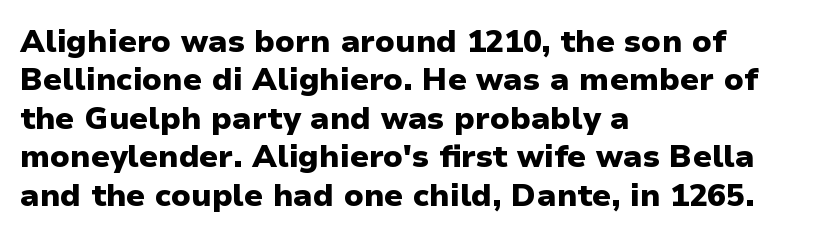
Q: Is the text bold? A: Yes.
Q: Is the text italic (slanted)? A: No, it is upright.
Q: Is the typeface a serif or a sans-serif typeface? A: Sans-serif.
Q: Is the text underlined? A: No.
Q: How is the paragraph aligned? A: Left-aligned.
Q: Is the spacing between letters normal or unusually wide? A: Normal.
Q: Width (condensed, normal, or wide)? A: Normal.
Q: Stroke contrast? A: Low.
Q: x-height? A: Medium.
Q: Monospaced? A: No.
